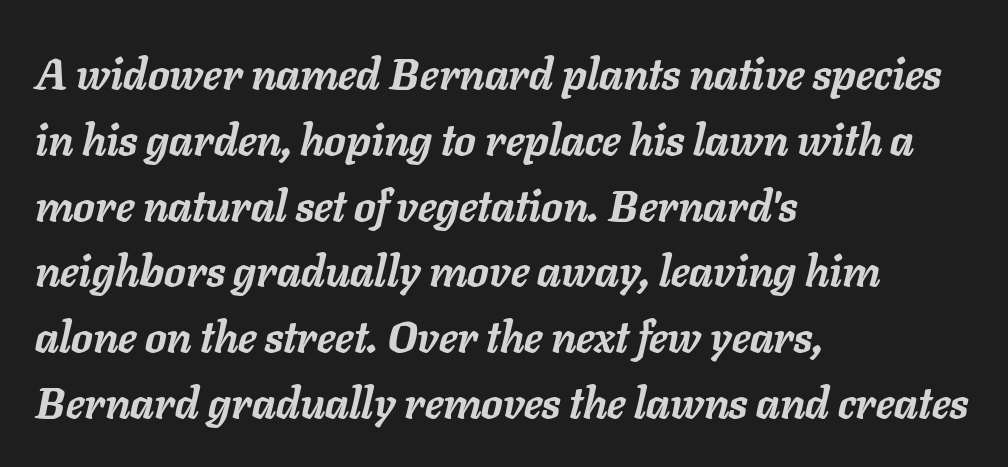
The image shows 43 px semibold type, italic (leaning right); set left-aligned, normal line spacing (1.53x), normal letter spacing, not underlined; low stroke contrast and a medium x-height.
